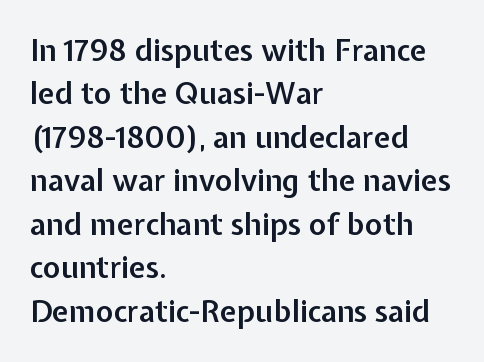
Words float on clear page, feet unadorned. The ragged edge is on the right, which tells us the setting is flush left. The glyphs have the mass of a demibold cut, below bold. The space between consecutive lines is moderate. You could not count columns in this text — the font is proportionally spaced. A sans-serif font was chosen for this passage.
